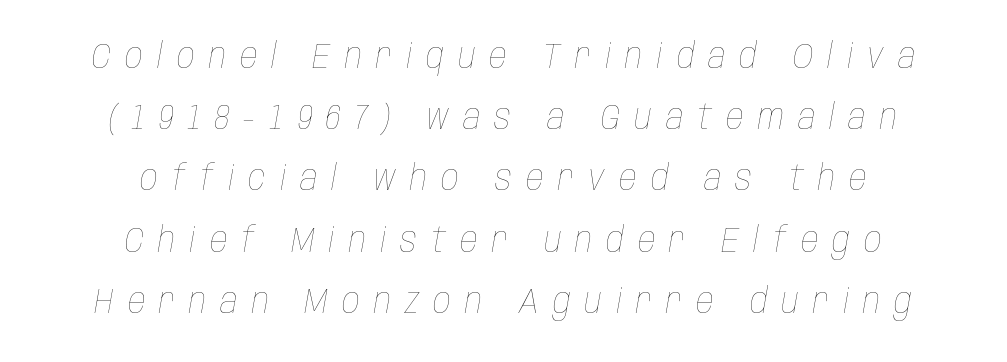
The image shows 35 px thin, condensed type, italic (leaning right); set centered, line spacing 1.75x, unusually wide letter spacing (+0.4 em), not underlined; low stroke contrast and a large x-height.
